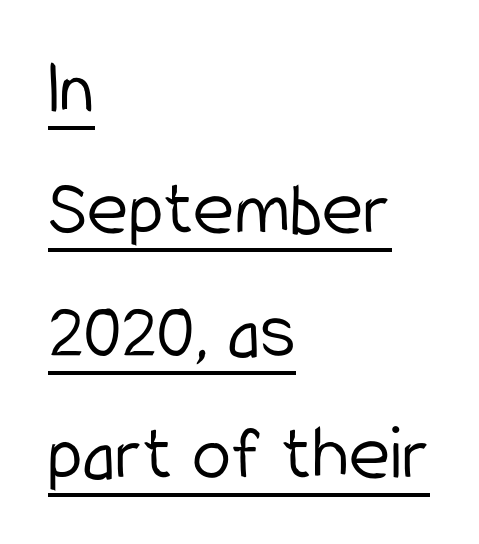
The image shows 79 px light, condensed sans-serif type, upright; set left-aligned, normal line spacing (1.55x), normal letter spacing, underlined; low stroke contrast and a medium x-height.
